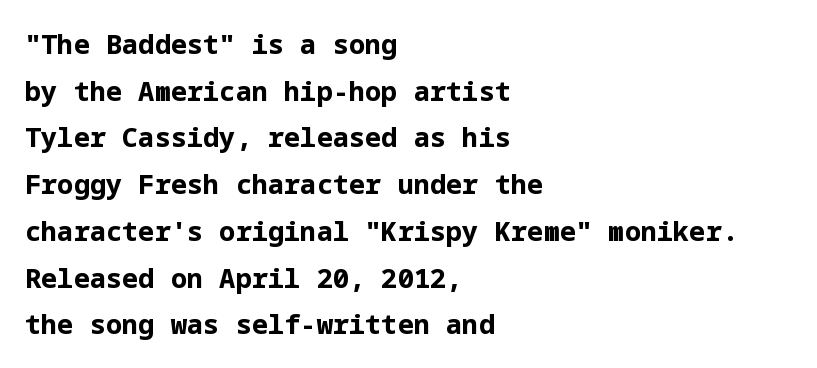
The image shows 27 px bold type, upright; set left-aligned, line spacing 1.73x, normal letter spacing, not underlined.
